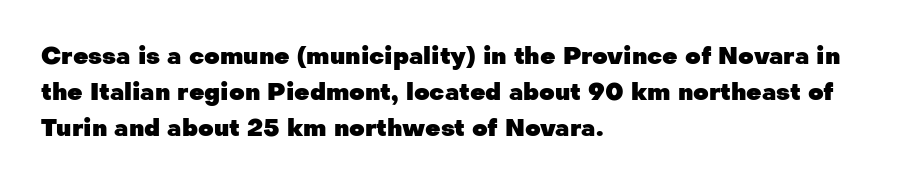
The vertical gap from one line to the next is medium. In terms of posture, this sample is upright. Look at the stroke-to-counter ratio: heavy, a bold. Clear beneath every line of the passage. Casual observation: everything's shoved over to the left. You could call the tracking neutral — neither tight nor loose.
